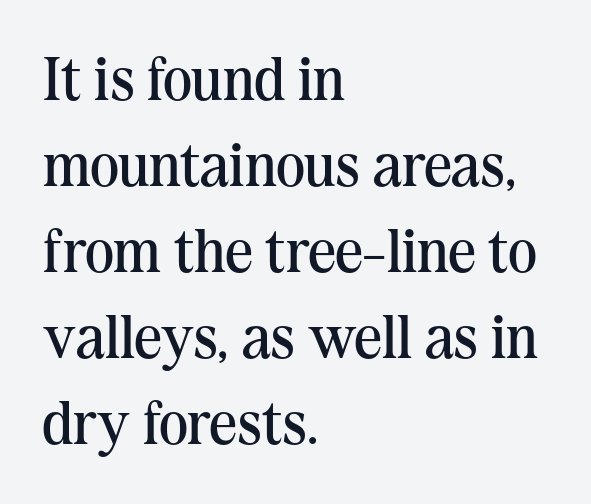
Q: Is the text bold? A: No.
Q: Is the text italic (slanted)? A: No, it is upright.
Q: Is the typeface a serif or a sans-serif typeface? A: Serif.
Q: Is the text underlined? A: No.
Q: How is the paragraph aligned? A: Left-aligned.
Q: Is the spacing between letters normal or unusually wide? A: Normal.
Q: Is the spacing between lines tight, normal or loose? A: Normal.
Q: Width (condensed, normal, or wide)? A: Normal.
Q: Stroke contrast? A: Medium.
Q: x-height? A: Medium.
Q: Monospaced? A: No.
